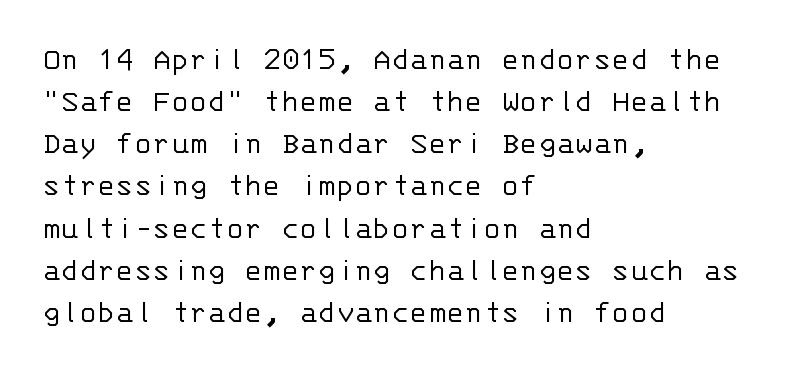
Q: Is the text bold? A: No.
Q: Is the text italic (slanted)? A: No, it is upright.
Q: Is the typeface a serif or a sans-serif typeface? A: Sans-serif.
Q: Is the text underlined? A: No.
Q: How is the paragraph aligned? A: Left-aligned.
Q: Is the spacing between letters normal or unusually wide? A: Normal.
Q: Width (condensed, normal, or wide)? A: Normal.
Q: Stroke contrast? A: Low.
Q: x-height? A: Large.
Q: Monospaced? A: Yes.
